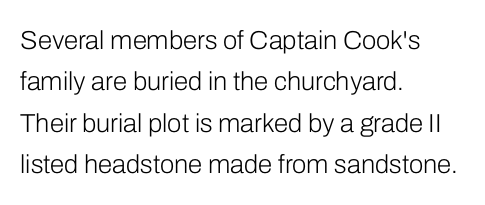
The image shows 26 px text type, upright; set left-aligned, normal line spacing (1.59x), normal letter spacing, not underlined.
